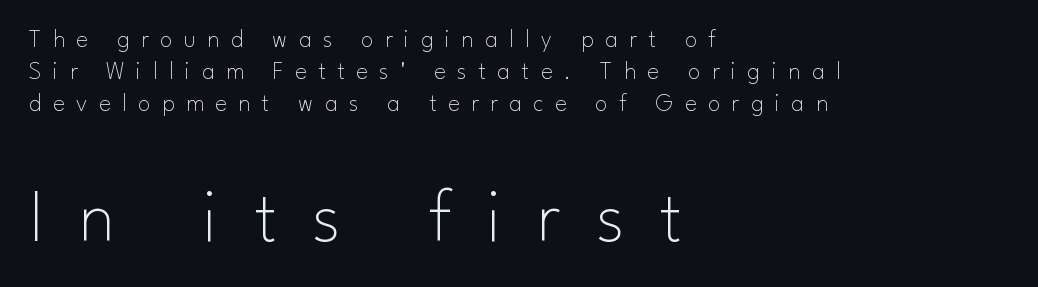
The image shows 76 px thin sans-serif type, upright; set left-aligned, normal line spacing (1.29x), unusually wide letter spacing (+0.46 em), not underlined; the second (bottom) block is 3.04x larger; low stroke contrast and a small x-height.
